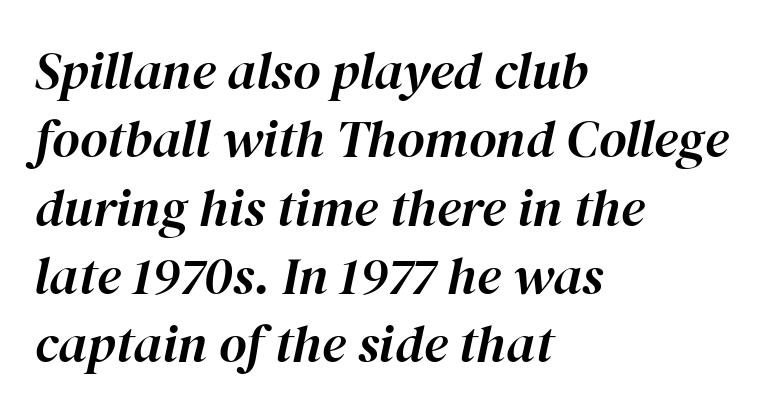
The image shows 53 px text type, italic (leaning right); set left-aligned, normal line spacing (1.29x), normal letter spacing, not underlined; high stroke contrast and a medium x-height.
